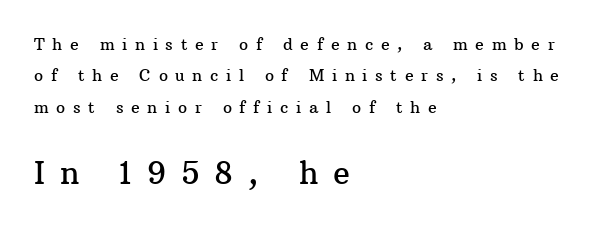
Q: Is the text italic (slanted)? A: No, it is upright.
Q: Is the typeface a serif or a sans-serif typeface? A: Serif.
Q: Is the text underlined? A: No.
Q: How is the paragraph aligned? A: Left-aligned.
Q: Is the spacing between letters normal or unusually wide? A: Unusually wide.
Q: Is the spacing between lines tight, normal or loose? A: Loose.
Q: Which block of text is set in a larger size, the first (top) or the second (bottom)? A: The second (bottom) one.
Q: Width (condensed, normal, or wide)? A: Normal.
Q: Stroke contrast? A: Medium.
Q: x-height? A: Medium.
Q: Monospaced? A: No.
